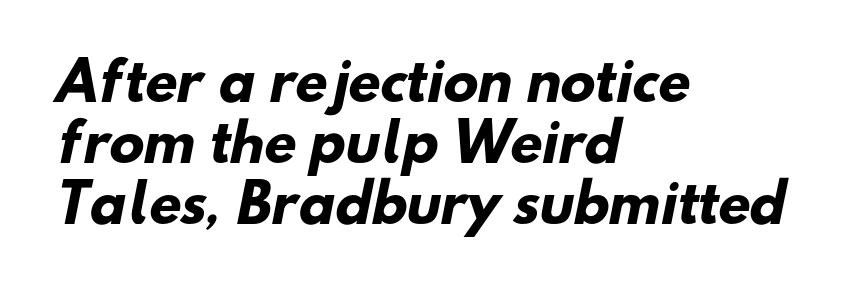
Q: Is the text bold? A: Yes.
Q: Is the typeface a serif or a sans-serif typeface? A: Sans-serif.
Q: Is the text underlined? A: No.
Q: How is the paragraph aligned? A: Left-aligned.
Q: Is the spacing between letters normal or unusually wide? A: Normal.
Q: Width (condensed, normal, or wide)? A: Normal.
Q: Stroke contrast? A: Low.
Q: x-height? A: Small.
Q: Monospaced? A: No.
